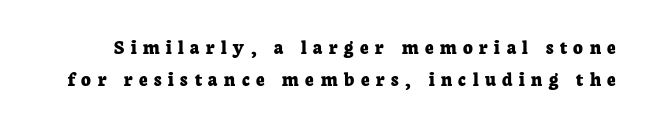
{"italic": "no", "bold": "yes", "underline": "no", "line_spacing": "normal", "line_spacing_ratio": 1.52, "letter_spacing": "wide", "letter_spacing_em": 0.31, "glyph_px": 21}
